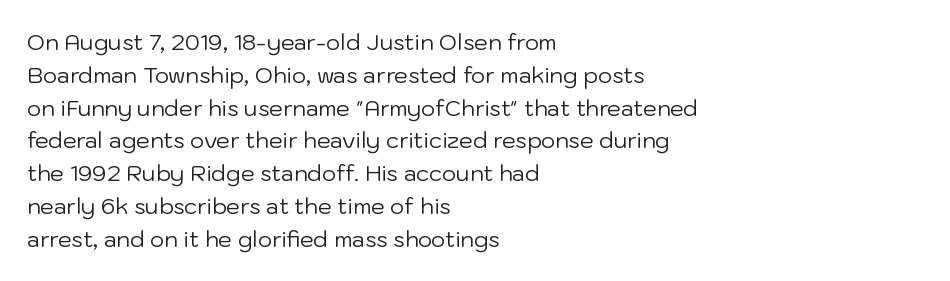
Q: Is the text bold? A: No.
Q: Is the text italic (slanted)? A: No, it is upright.
Q: Is the text underlined? A: No.
Q: How is the paragraph aligned? A: Left-aligned.
Q: Is the spacing between letters normal or unusually wide? A: Normal.
Q: Is the spacing between lines tight, normal or loose? A: Normal.
